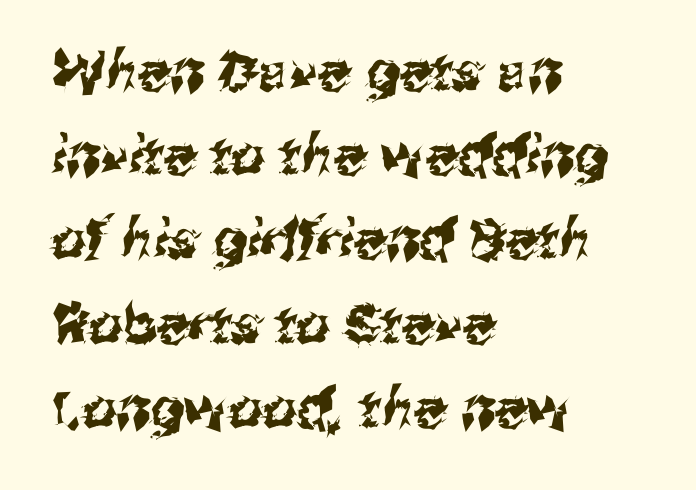
{"serif": "no", "width": "normal", "stroke_contrast": "medium", "x_height": "medium", "monospaced": "no", "underline": "no", "align": "left", "line_spacing": "normal", "line_spacing_ratio": 1.56, "letter_spacing": "normal", "letter_spacing_em": 0.0, "glyph_px": 54}
